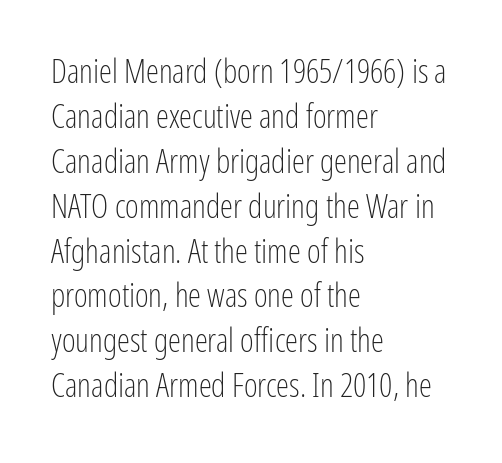
Notice how the stems are strictly vertical — no italics here. These lines are set flush left with a ragged right edge. A sans-serif font was chosen for this passage. How would I describe the line gaps? Plain and ordinary. Clear beneath every line of the passage.
